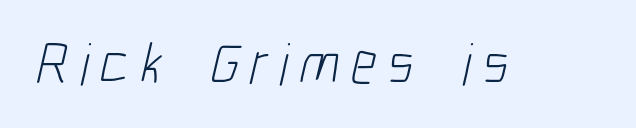
{"serif": "no", "bold": "no", "weight": "light", "width": "condensed", "stroke_contrast": "low", "x_height": "medium", "monospaced": "no", "underline": "no", "glyph_px": 60}
